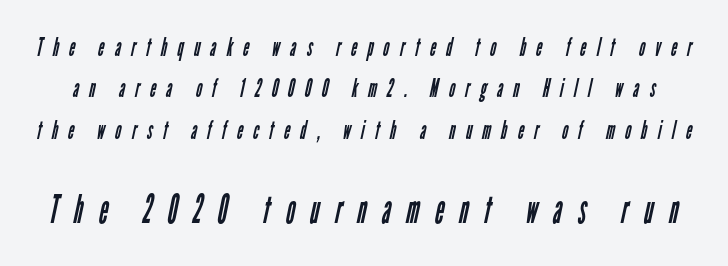
{"serif": "no", "bold": "no", "weight": "regular", "width": "condensed", "stroke_contrast": "low", "x_height": "medium", "monospaced": "no", "underline": "no", "line_spacing": "normal", "line_spacing_ratio": 1.59, "letter_spacing": "wide", "letter_spacing_em": 0.4, "larger_block": "second", "size_ratio": 1.5, "glyph_px": 39}
